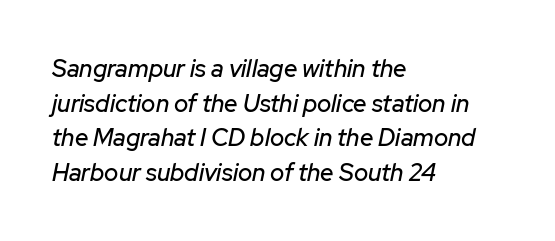
Anything drawn beneath the words? Only blank space. Rows of type keep a routine distance in the vertical direction. Compared with typical body copy, the letter spacing here is the same. This rendering uses left alignment, leaving the right contour irregular. The lettering tilts uniformly, giving the passage an italic look.
